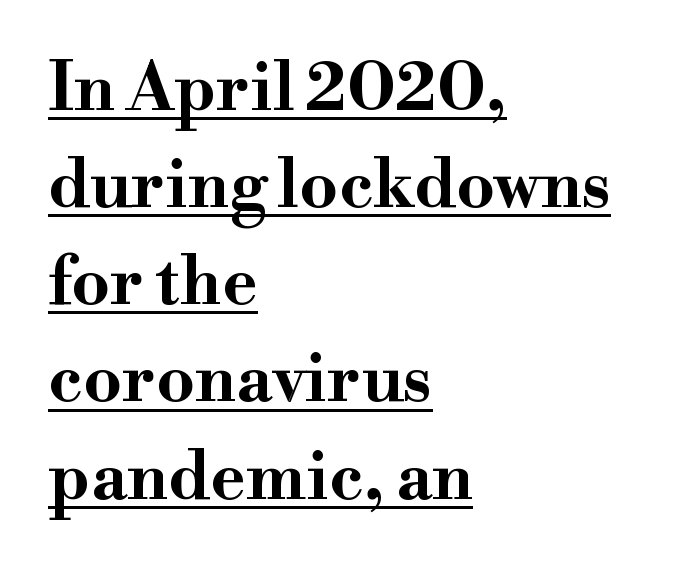
Q: Is the text bold? A: Yes.
Q: Is the text italic (slanted)? A: No, it is upright.
Q: Is the typeface a serif or a sans-serif typeface? A: Serif.
Q: Is the text underlined? A: Yes.
Q: How is the paragraph aligned? A: Left-aligned.
Q: Is the spacing between letters normal or unusually wide? A: Normal.
Q: Is the spacing between lines tight, normal or loose? A: Normal.
Q: Width (condensed, normal, or wide)? A: Wide.
Q: Stroke contrast? A: High.
Q: x-height? A: Small.
Q: Monospaced? A: No.
